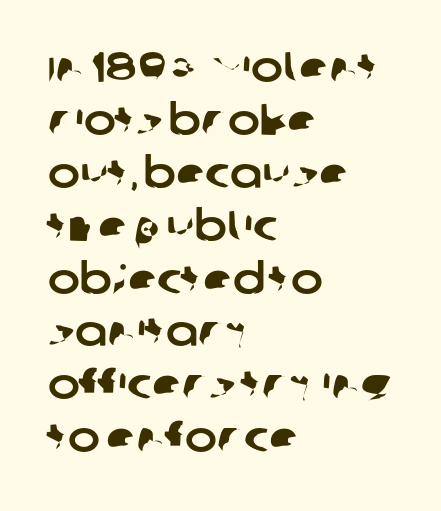
The lines in this sample share a left origin and differ only in where they stop. Type style note: lacks serifs. These lines are rendered in a variable-pitch font. Inter-character spacing is left at the font's built-in metrics. Check the space under the baseline: it is left empty.
